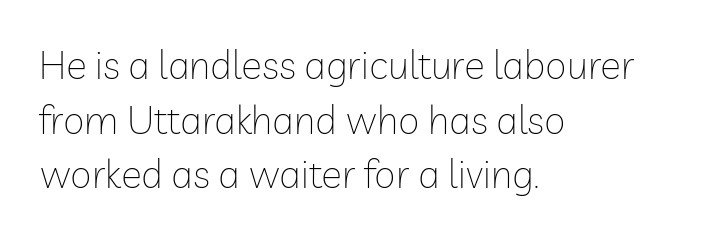
{"serif": "no", "italic": "no", "bold": "no", "weight": "thin", "width": "normal", "stroke_contrast": "low", "x_height": "medium", "monospaced": "no", "underline": "no", "align": "left", "line_spacing": "normal", "line_spacing_ratio": 1.4, "letter_spacing": "normal", "letter_spacing_em": 0.0, "glyph_px": 39}
